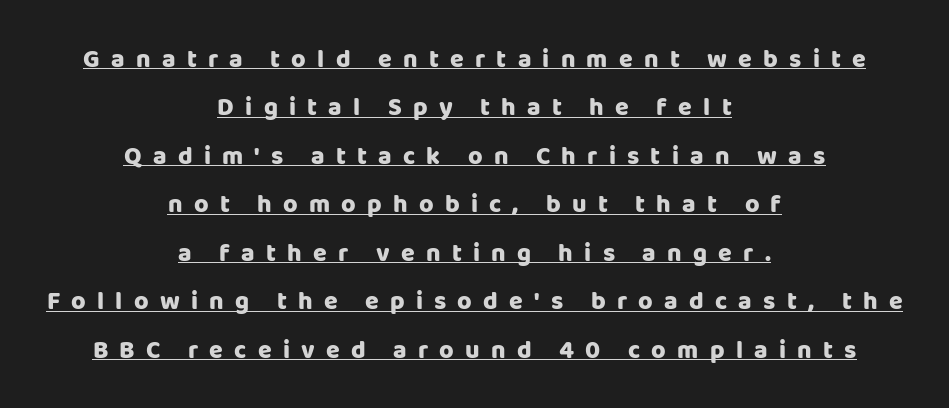
{"italic": "no", "bold": "yes", "underline": "yes", "align": "center", "line_spacing": "loose", "line_spacing_ratio": 1.94, "letter_spacing": "wide", "letter_spacing_em": 0.45, "glyph_px": 25}
